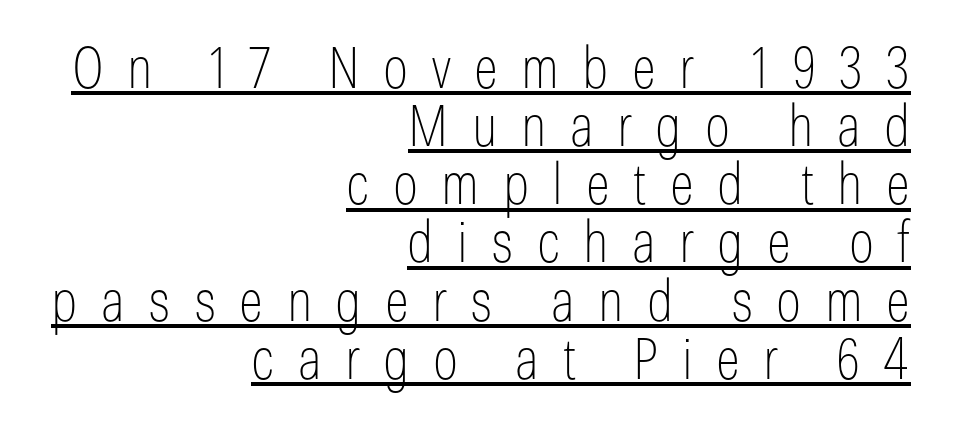
The horizontal fit of the characters is loose and conspicuously gappy. The designer went with a sans here, leaving each stem footless. This sample carries an underscore along the baseline area. Leftover space on each line is placed entirely before the opening word. The rendering uses a small line-height, squeezing the rows.
